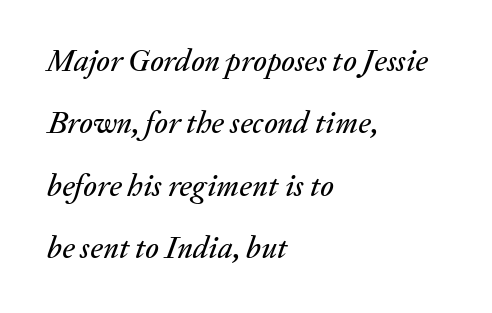
Q: Is the text italic (slanted)? A: Yes, it leans right by about 20 degrees.
Q: Is the text underlined? A: No.
Q: How is the paragraph aligned? A: Left-aligned.
Q: Is the spacing between letters normal or unusually wide? A: Normal.
Q: Is the spacing between lines tight, normal or loose? A: Loose.
Q: Width (condensed, normal, or wide)? A: Normal.
Q: Stroke contrast? A: Medium.
Q: x-height? A: Medium.
Q: Monospaced? A: No.
